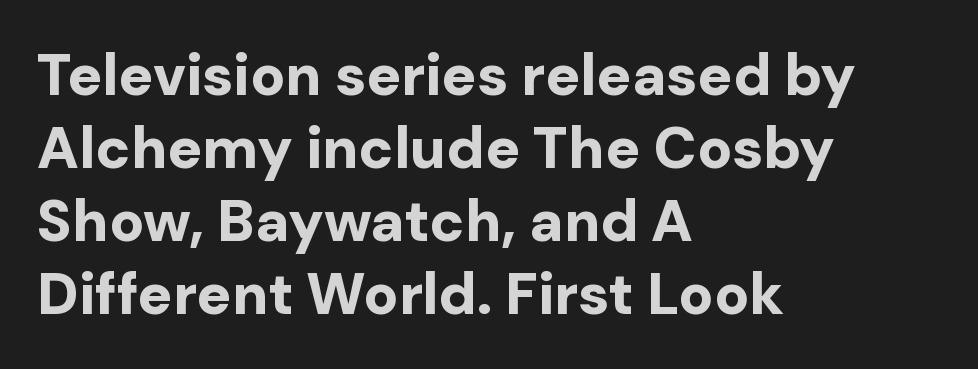
{"serif": "no", "italic": "no", "bold": "yes", "weight": "bold", "width": "normal", "stroke_contrast": "low", "x_height": "medium", "monospaced": "no", "underline": "no", "align": "left", "line_spacing": "normal", "line_spacing_ratio": 1.26, "letter_spacing": "normal", "letter_spacing_em": 0.0, "glyph_px": 58}
